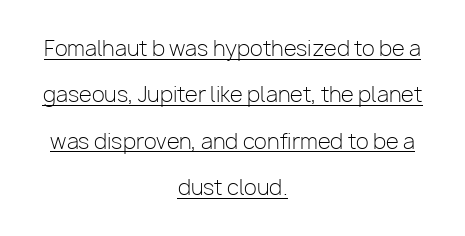
{"italic": "no", "bold": "no", "underline": "yes", "align": "center", "line_spacing": "loose", "line_spacing_ratio": 2.21, "letter_spacing": "normal", "letter_spacing_em": 0.0, "glyph_px": 21}
